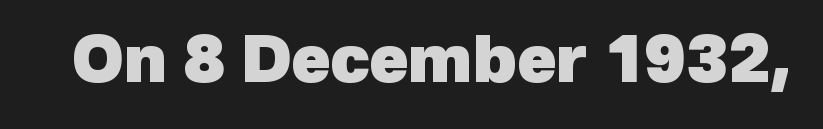
Q: Is the text bold? A: Yes.
Q: Is the typeface a serif or a sans-serif typeface? A: Sans-serif.
Q: Is the text underlined? A: No.
Q: Is the spacing between letters normal or unusually wide? A: Normal.
Q: Width (condensed, normal, or wide)? A: Normal.
Q: x-height? A: Medium.
Q: Monospaced? A: No.
